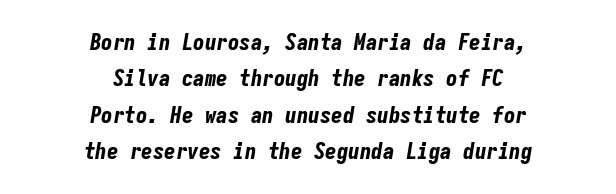
Q: Is the text bold? A: Yes.
Q: Is the text italic (slanted)? A: Yes, it leans right by about 9 degrees.
Q: Is the text underlined? A: No.
Q: How is the paragraph aligned? A: Centered.
Q: Is the spacing between letters normal or unusually wide? A: Normal.
Q: Is the spacing between lines tight, normal or loose? A: Normal.
